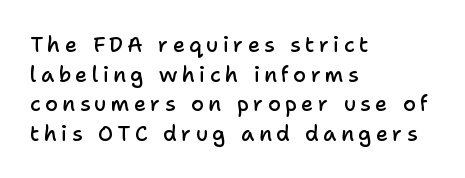
Q: Is the text bold? A: Semi-bold.
Q: Is the text italic (slanted)? A: No, it is upright.
Q: Is the text underlined? A: No.
Q: How is the paragraph aligned? A: Left-aligned.
Q: Is the spacing between letters normal or unusually wide? A: Unusually wide.
Q: Is the spacing between lines tight, normal or loose? A: Normal.
